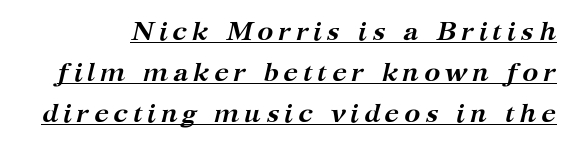
The image shows 27 px bold type, italic (leaning right); set normal line spacing (1.51x), underlined.
